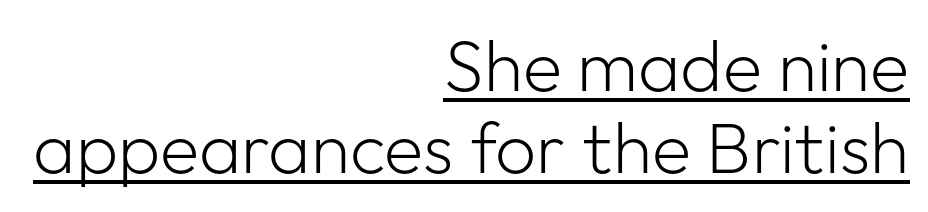
Q: Is the text bold? A: No.
Q: Is the text italic (slanted)? A: No, it is upright.
Q: Is the typeface a serif or a sans-serif typeface? A: Sans-serif.
Q: Is the text underlined? A: Yes.
Q: How is the paragraph aligned? A: Right-aligned.
Q: Is the spacing between letters normal or unusually wide? A: Normal.
Q: Is the spacing between lines tight, normal or loose? A: Tight.
Q: Width (condensed, normal, or wide)? A: Normal.
Q: Stroke contrast? A: Low.
Q: x-height? A: Medium.
Q: Monospaced? A: No.
